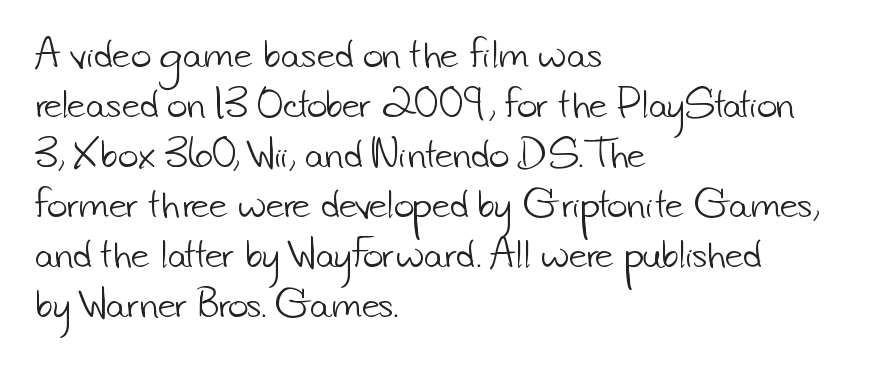
{"serif": "no", "bold": "no", "weight": "light", "width": "normal", "stroke_contrast": "low", "x_height": "small", "monospaced": "no", "underline": "no", "align": "left", "line_spacing": "normal", "line_spacing_ratio": 1.43, "letter_spacing": "normal", "letter_spacing_em": 0.0, "glyph_px": 35}
